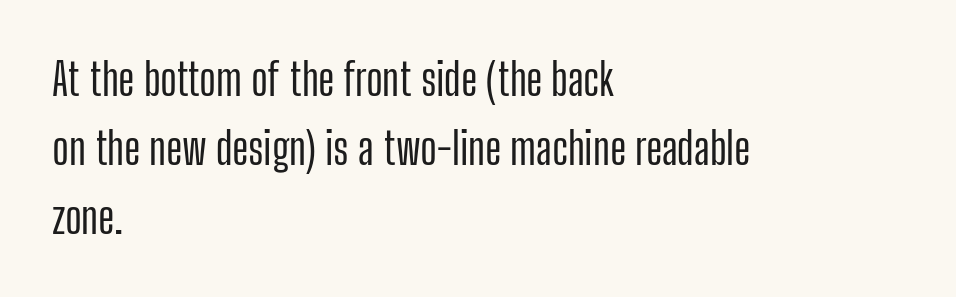
The image shows 44 px condensed sans-serif type, upright; set left-aligned, normal line spacing (1.57x), normal letter spacing, not underlined; low stroke contrast and a medium x-height.
